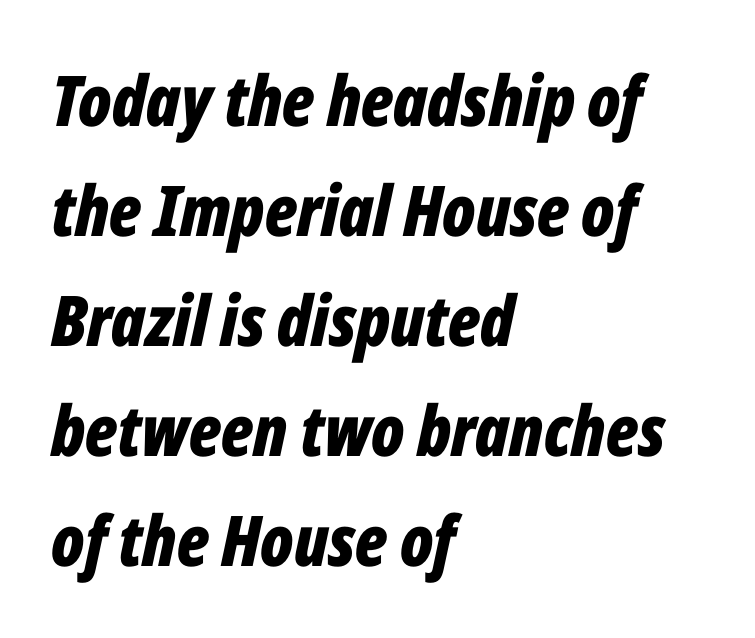
Q: Is the text bold? A: Yes.
Q: Is the text italic (slanted)? A: Yes, it leans right by about 12 degrees.
Q: Is the text underlined? A: No.
Q: How is the paragraph aligned? A: Left-aligned.
Q: Is the spacing between letters normal or unusually wide? A: Normal.
Q: Is the spacing between lines tight, normal or loose? A: Normal.
Q: Width (condensed, normal, or wide)? A: Condensed.
Q: Stroke contrast? A: Low.
Q: x-height? A: Medium.
Q: Monospaced? A: No.
